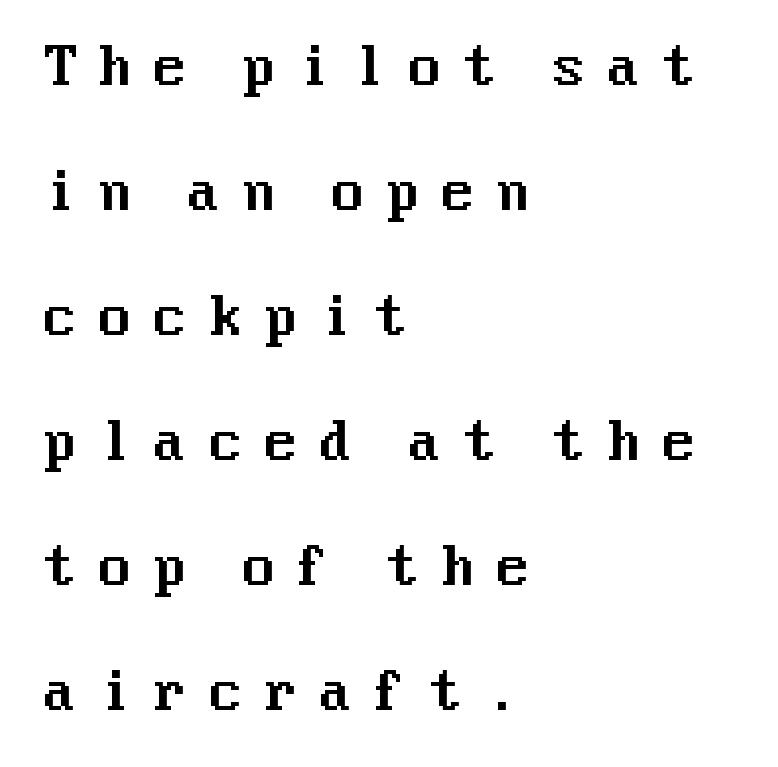
Characters follow at a spacing far wider than the type designer built in. The lines are spread far apart with generous leading. A classic flush-left, rag-right setting is used for this passage. The specimen reads as upright at a glance.
